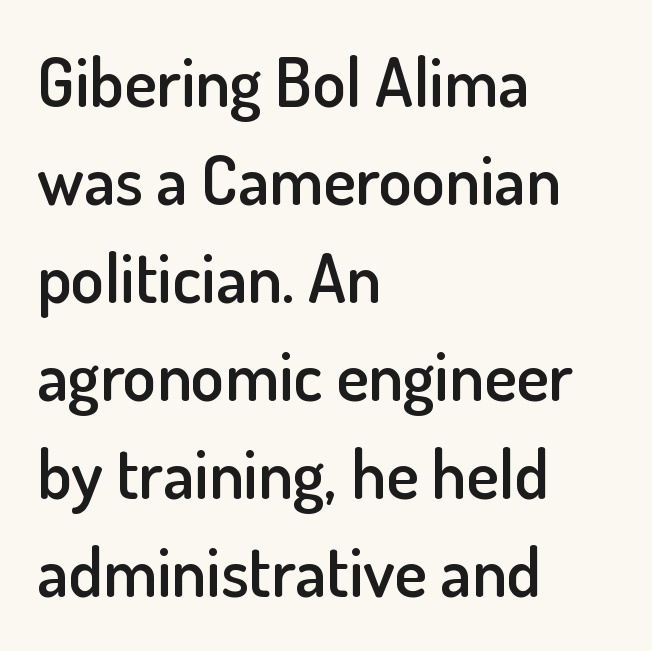
{"serif": "no", "italic": "no", "bold": "semi", "weight": "semibold", "width": "normal", "stroke_contrast": "low", "x_height": "small", "monospaced": "no", "underline": "no", "align": "left", "line_spacing": "normal", "line_spacing_ratio": 1.44, "letter_spacing": "normal", "letter_spacing_em": 0.0, "glyph_px": 68}
